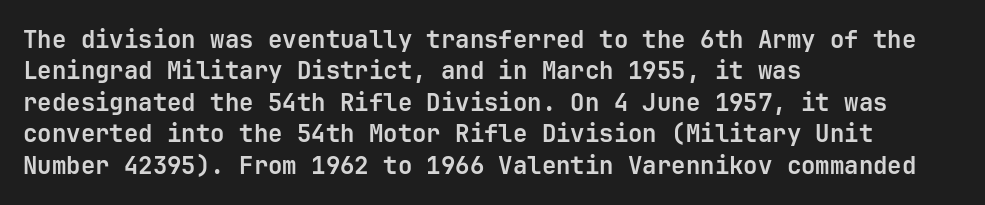
Caption: standard tracking, unaltered. In CSS terms this would be text-align: left. Unlike italic type, these characters show no tilt at all. A dark, heavy texture on the line: the type is bold.
